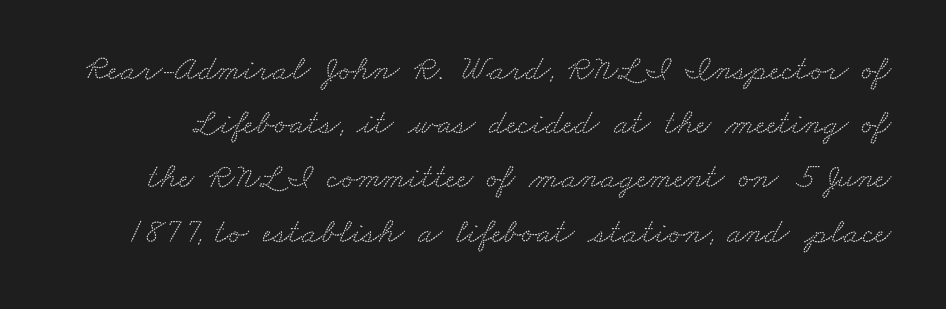
The designer left line spacing at the default. What kind of face is this? One with serifs. The rendering keeps characters at their native spacing. The face used here is proportionally spaced, like ordinary book or web type.
